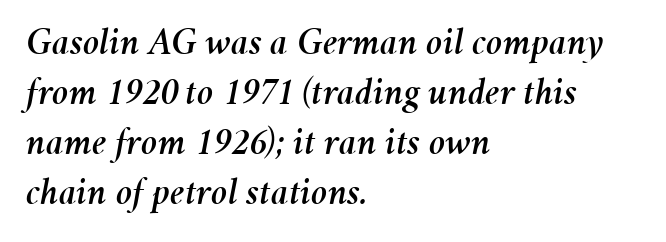
The image shows 39 px text type, italic (leaning right); set left-aligned, normal line spacing (1.28x), normal letter spacing, not underlined; medium stroke contrast and a medium x-height.
